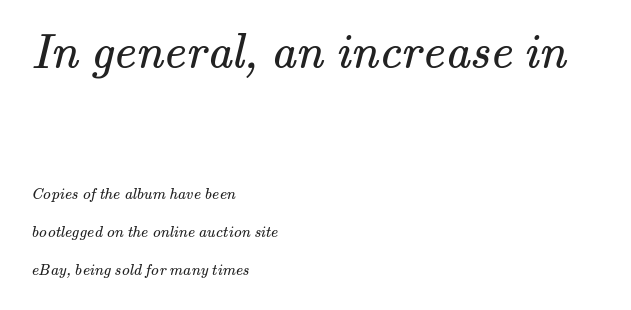
{"serif": "yes", "bold": "no", "weight": "regular", "width": "normal", "stroke_contrast": "medium", "x_height": "small", "monospaced": "no", "underline": "no", "align": "left", "line_spacing": "loose", "line_spacing_ratio": 2.38, "letter_spacing": "normal", "letter_spacing_em": 0.0, "larger_block": "first", "size_ratio": 3.06, "glyph_px": 49}
